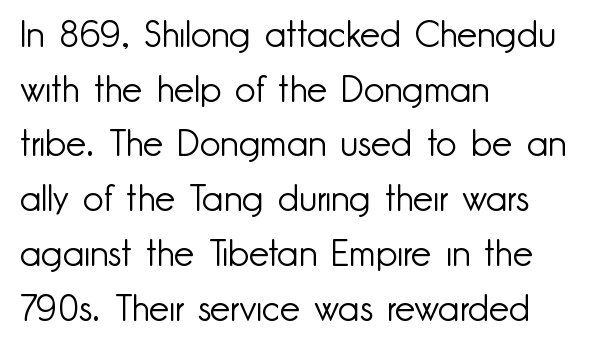
The image shows 36 px light sans-serif type, upright; set left-aligned, normal line spacing (1.52x), normal letter spacing, not underlined; low stroke contrast and a small x-height.
